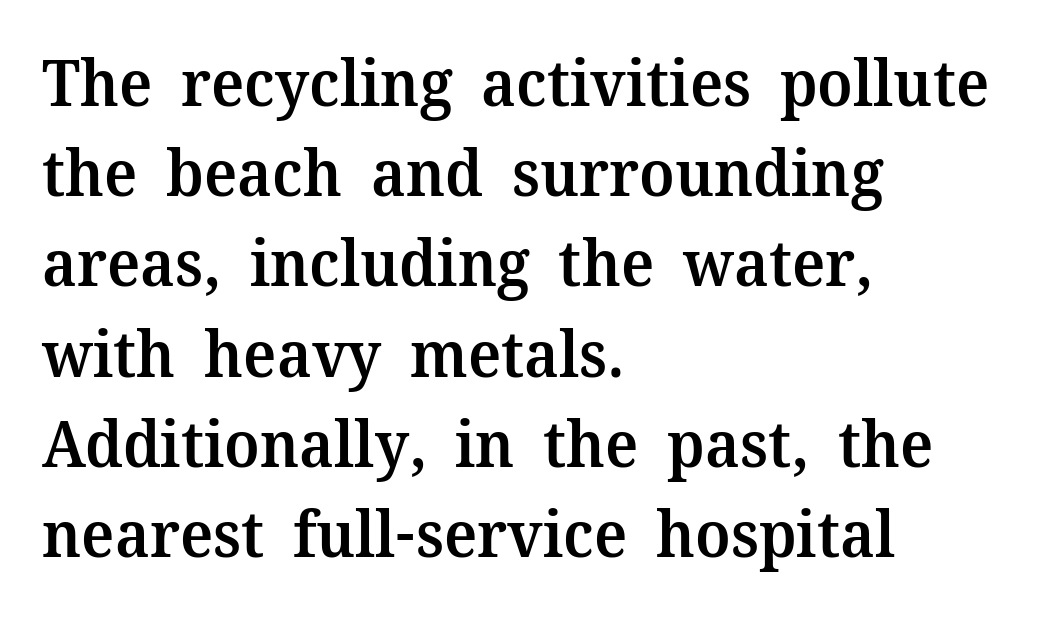
{"serif": "yes", "italic": "no", "bold": "semi", "weight": "semibold", "width": "normal", "stroke_contrast": "medium", "x_height": "medium", "monospaced": "no", "underline": "no", "align": "left", "line_spacing": "normal", "line_spacing_ratio": 1.41, "letter_spacing": "normal", "letter_spacing_em": 0.0, "glyph_px": 64}
